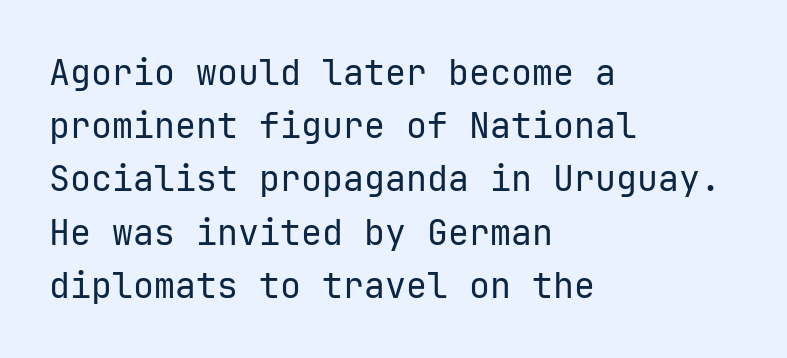
Q: Is the text bold? A: No.
Q: Is the text italic (slanted)? A: No, it is upright.
Q: Is the typeface a serif or a sans-serif typeface? A: Sans-serif.
Q: Is the text underlined? A: No.
Q: How is the paragraph aligned? A: Left-aligned.
Q: Is the spacing between letters normal or unusually wide? A: Normal.
Q: Is the spacing between lines tight, normal or loose? A: Normal.
Q: Width (condensed, normal, or wide)? A: Normal.
Q: Stroke contrast? A: Low.
Q: x-height? A: Medium.
Q: Monospaced? A: Yes.
